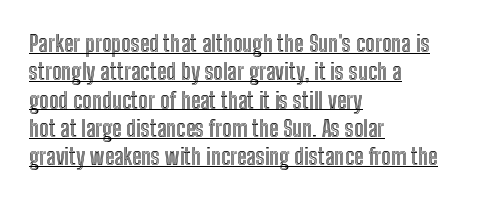
Vertical strokes here are truly vertical. A continuous stroke trails under the words, as in a hyperlink. All the whitespace from short lines collects on the right. Standard letterfit; no display-style spreading of the glyphs.
